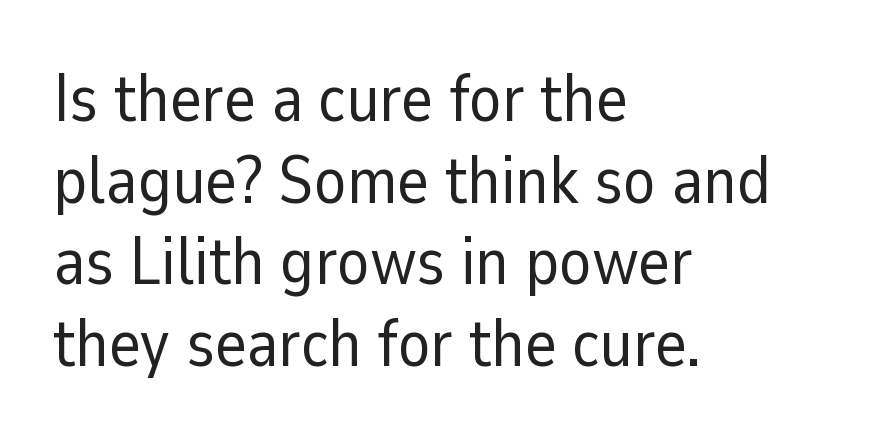
The setting favours the left margin, as ordinary paragraphs usually do. Ink coverage per letter is moderate at most. The type is set solid horizontally, with unmodified tracking. Character widths vary here, with narrow letters taking less room than wide ones. This sample uses an upright cut, with every glyph sitting square on the baseline. Decoration check: the copy has no underline.
